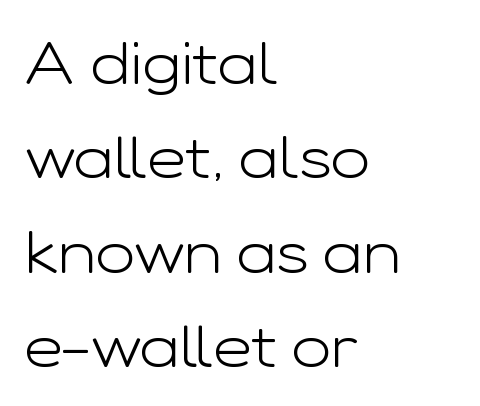
Q: Is the text bold? A: No.
Q: Is the text italic (slanted)? A: No, it is upright.
Q: Is the typeface a serif or a sans-serif typeface? A: Sans-serif.
Q: Is the text underlined? A: No.
Q: How is the paragraph aligned? A: Left-aligned.
Q: Is the spacing between letters normal or unusually wide? A: Normal.
Q: Is the spacing between lines tight, normal or loose? A: Normal.
Q: Width (condensed, normal, or wide)? A: Wide.
Q: Stroke contrast? A: Low.
Q: x-height? A: Medium.
Q: Monospaced? A: No.
